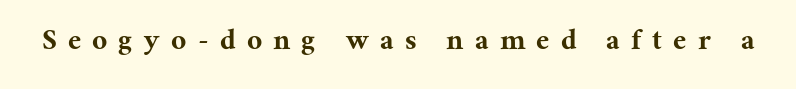
Q: Is the text italic (slanted)? A: No, it is upright.
Q: Is the typeface a serif or a sans-serif typeface? A: Serif.
Q: Is the text underlined? A: No.
Q: Is the spacing between letters normal or unusually wide? A: Unusually wide.
Q: Width (condensed, normal, or wide)? A: Normal.
Q: Stroke contrast? A: Medium.
Q: x-height? A: Medium.
Q: Monospaced? A: No.
